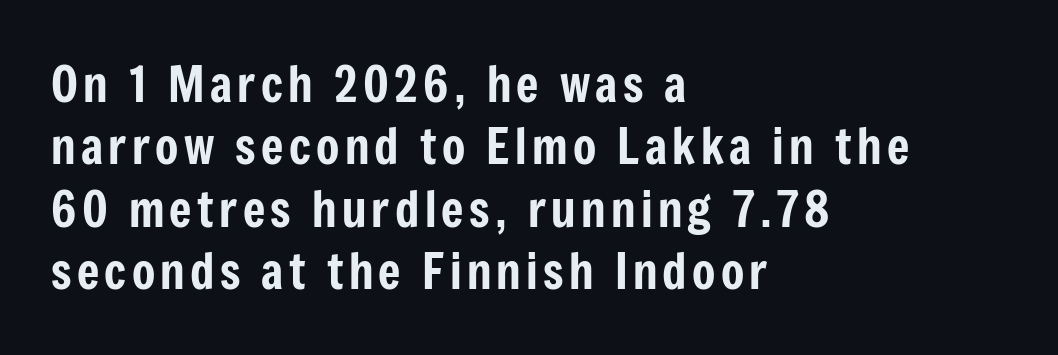
Vertical strokes here are truly vertical. Horizontal bands of white between lines are of average thickness. Nope, no serifs anywhere on these letters. The passage shown is typed in a proportional face where columns would drift. The rag falls on the right side of this text block.
